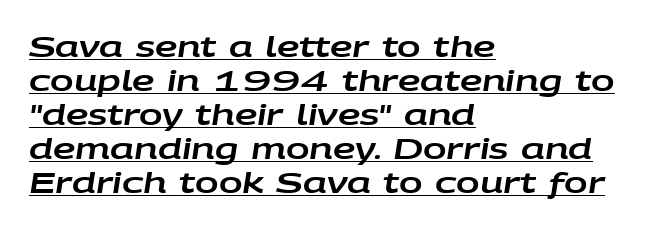
{"italic": "yes", "lean": "right", "slant_degrees": 9, "width": "wide", "stroke_contrast": "low", "x_height": "large", "monospaced": "no", "underline": "yes", "align": "left", "line_spacing_ratio": 1.21, "letter_spacing": "normal", "letter_spacing_em": 0.0, "glyph_px": 28}
